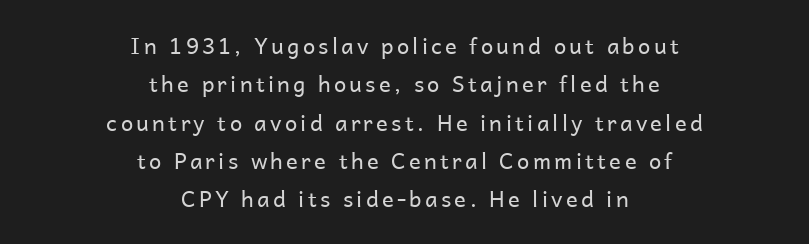
The image shows 22 px text type, upright; set centered, line spacing 1.74x, not underlined.
